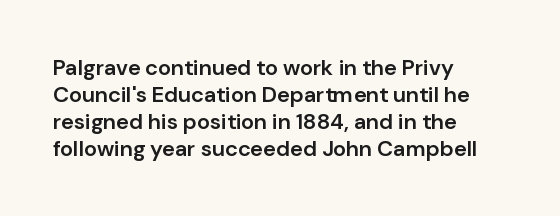
The image shows 22 px text type, upright; set left-aligned, line spacing 1.22x, normal letter spacing, not underlined.
